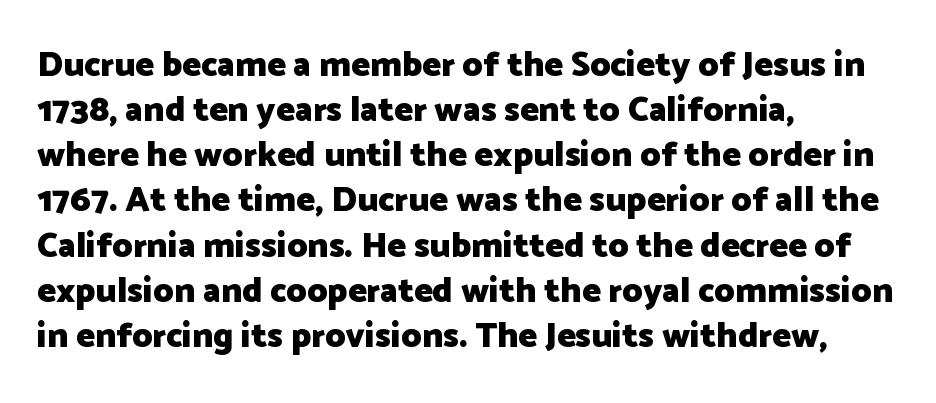
{"serif": "no", "italic": "no", "bold": "yes", "weight": "heavy", "width": "normal", "stroke_contrast": "low", "x_height": "medium", "monospaced": "no", "underline": "no", "align": "left", "line_spacing": "normal", "line_spacing_ratio": 1.29, "letter_spacing": "normal", "letter_spacing_em": 0.0, "glyph_px": 35}
